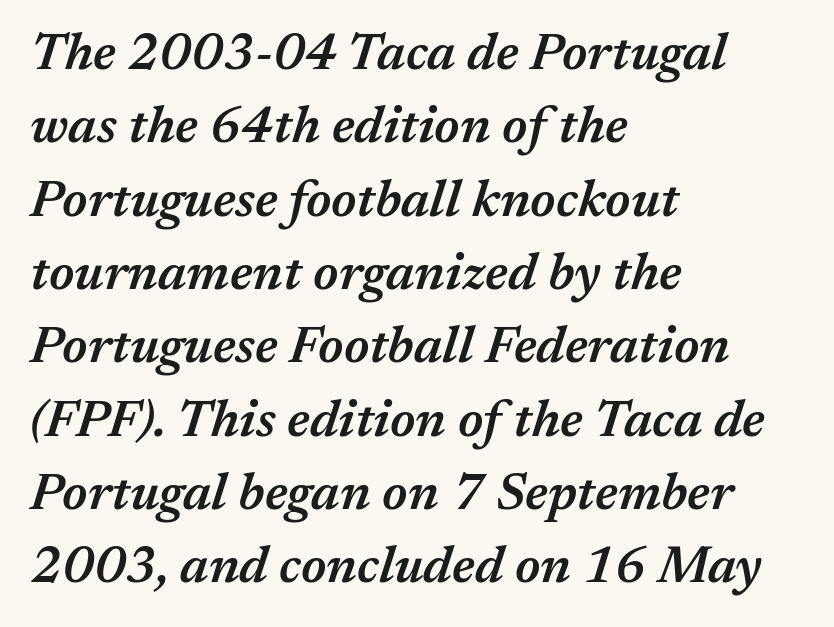
The image shows 52 px semibold type, italic (leaning right); set left-aligned, normal line spacing (1.41x), normal letter spacing, not underlined; medium stroke contrast and a medium x-height.
